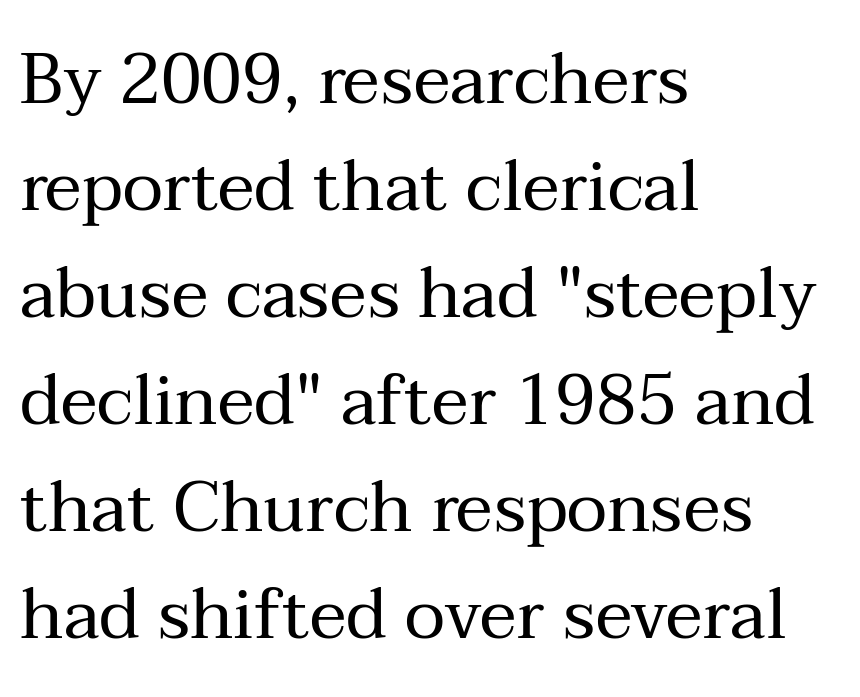
The image shows 70 px regular-weight serif type, upright; set left-aligned, normal line spacing (1.53x), normal letter spacing, not underlined; medium stroke contrast and a medium x-height.
